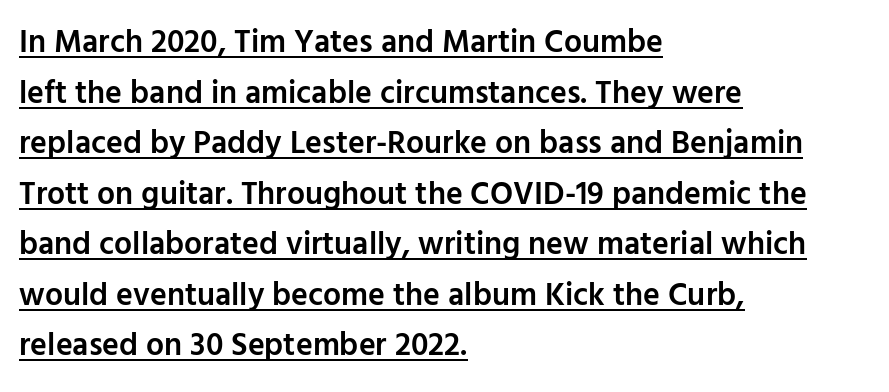
Q: Is the text bold? A: Semi-bold.
Q: Is the text italic (slanted)? A: No, it is upright.
Q: Is the typeface a serif or a sans-serif typeface? A: Sans-serif.
Q: Is the text underlined? A: Yes.
Q: How is the paragraph aligned? A: Left-aligned.
Q: Is the spacing between letters normal or unusually wide? A: Normal.
Q: Is the spacing between lines tight, normal or loose? A: Normal.
Q: Width (condensed, normal, or wide)? A: Normal.
Q: Stroke contrast? A: Low.
Q: x-height? A: Medium.
Q: Monospaced? A: No.
